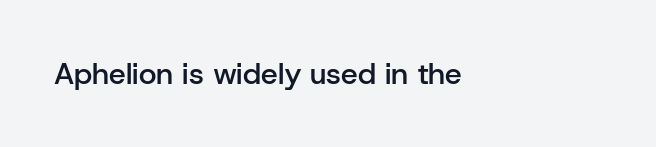
The image shows 30 px semibold sans-serif type, upright; set left-aligned, normal letter spacing, not underlined; low stroke contrast and a medium x-height.
